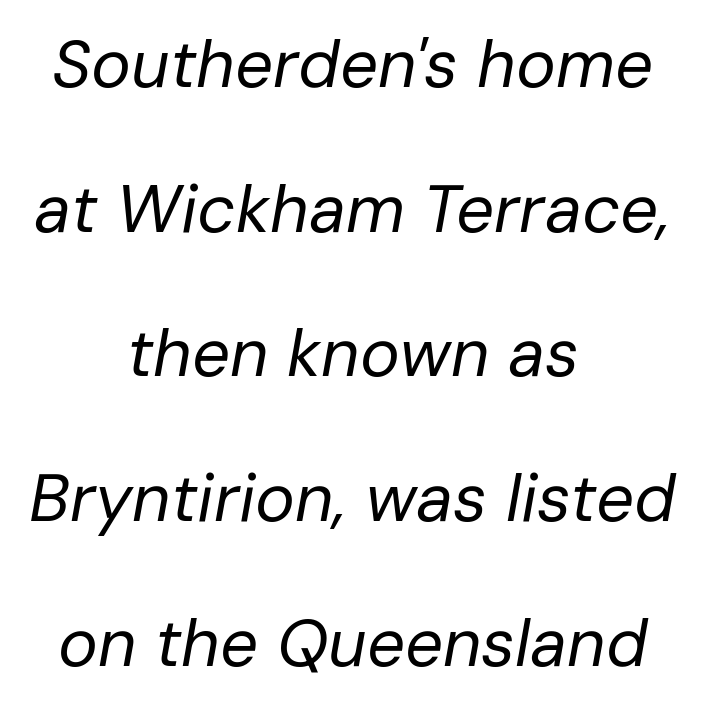
{"italic": "yes", "lean": "right", "slant_degrees": 10, "bold": "no", "weight": "regular", "width": "normal", "stroke_contrast": "low", "x_height": "medium", "monospaced": "no", "underline": "no", "align": "center", "line_spacing": "loose", "line_spacing_ratio": 2.16, "letter_spacing": "normal", "letter_spacing_em": 0.0, "glyph_px": 67}
